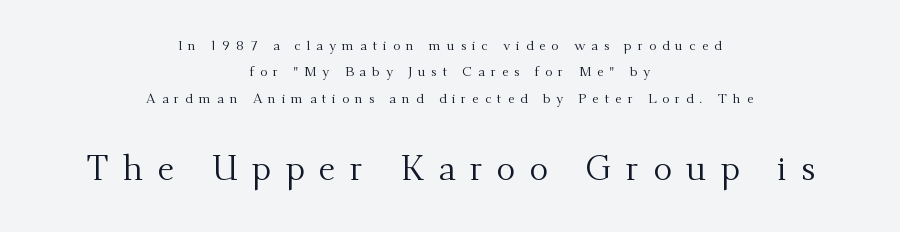
Quick note: not italic, upright. This rendering uses center alignment, leaving both contours irregular but symmetric. The string is rendered with underlining switched off. Letter spacing: wide.
